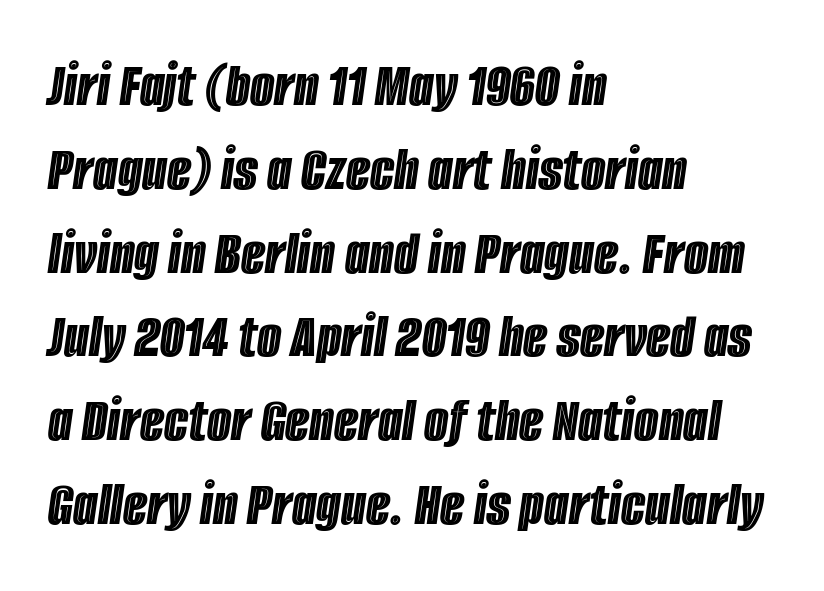
Q: Is the text italic (slanted)? A: Yes, it leans right by about 8 degrees.
Q: Is the text underlined? A: No.
Q: How is the paragraph aligned? A: Left-aligned.
Q: Is the spacing between letters normal or unusually wide? A: Normal.
Q: Is the spacing between lines tight, normal or loose? A: Normal.
Q: Width (condensed, normal, or wide)? A: Condensed.
Q: x-height? A: Large.
Q: Monospaced? A: No.
